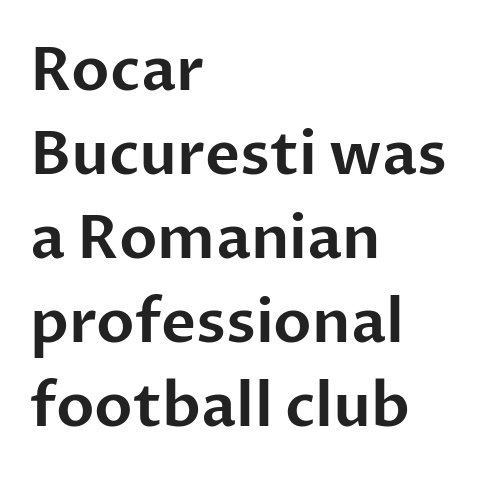
The image shows 60 px sans-serif type, upright; set left-aligned, normal line spacing (1.4x), normal letter spacing, not underlined; low stroke contrast and a medium x-height.
